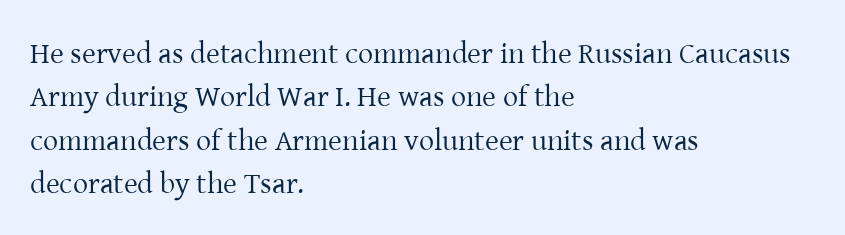
Q: Is the text bold? A: No.
Q: Is the text italic (slanted)? A: No, it is upright.
Q: Is the typeface a serif or a sans-serif typeface? A: Serif.
Q: Is the text underlined? A: No.
Q: How is the paragraph aligned? A: Left-aligned.
Q: Is the spacing between letters normal or unusually wide? A: Normal.
Q: Is the spacing between lines tight, normal or loose? A: Normal.
Q: Width (condensed, normal, or wide)? A: Normal.
Q: Stroke contrast? A: Low.
Q: x-height? A: Medium.
Q: Monospaced? A: No.
